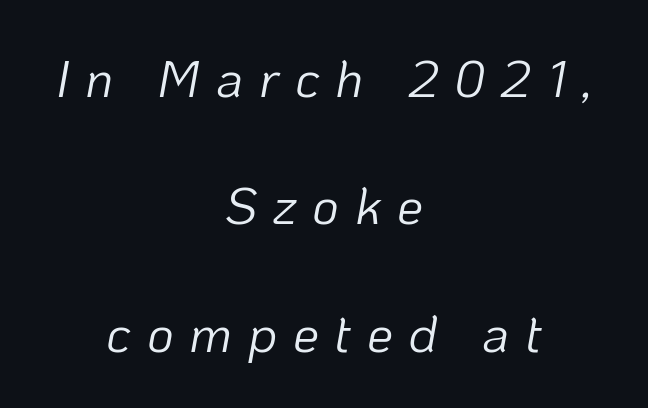
Q: Is the text bold? A: No.
Q: Is the text italic (slanted)? A: Yes, it leans right by about 10 degrees.
Q: Is the text underlined? A: No.
Q: How is the paragraph aligned? A: Centered.
Q: Is the spacing between letters normal or unusually wide? A: Unusually wide.
Q: Is the spacing between lines tight, normal or loose? A: Loose.
Q: Width (condensed, normal, or wide)? A: Normal.
Q: Stroke contrast? A: Low.
Q: x-height? A: Medium.
Q: Monospaced? A: No.
